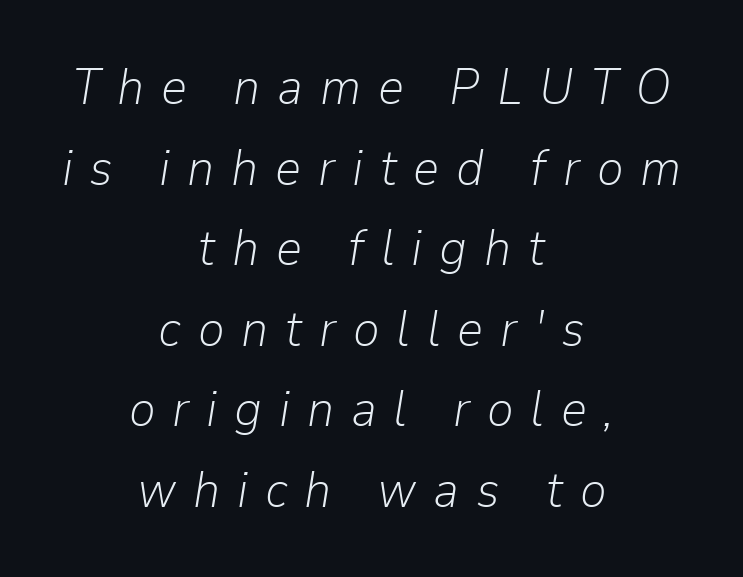
The image shows 51 px light type, italic (leaning right); set centered, normal line spacing (1.58x), unusually wide letter spacing (+0.33 em), not underlined; low stroke contrast and a medium x-height.
